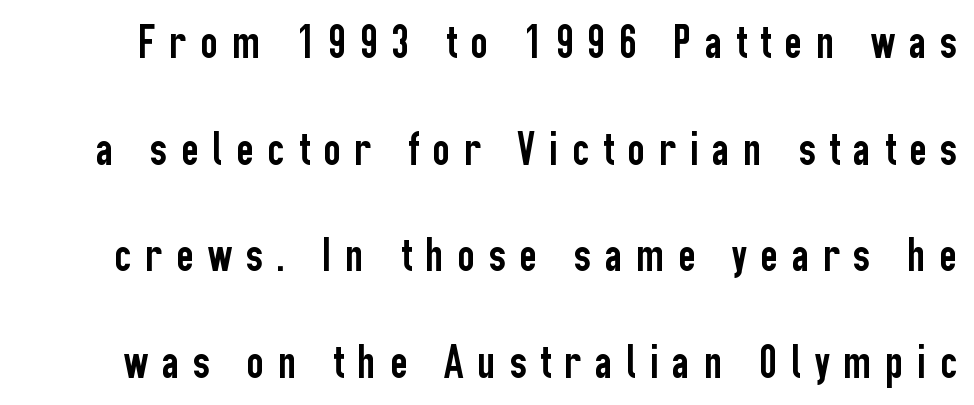
Q: Is the text italic (slanted)? A: No, it is upright.
Q: Is the typeface a serif or a sans-serif typeface? A: Sans-serif.
Q: Is the text underlined? A: No.
Q: Is the spacing between letters normal or unusually wide? A: Unusually wide.
Q: Is the spacing between lines tight, normal or loose? A: Loose.
Q: Width (condensed, normal, or wide)? A: Condensed.
Q: Stroke contrast? A: Low.
Q: x-height? A: Medium.
Q: Monospaced? A: No.
